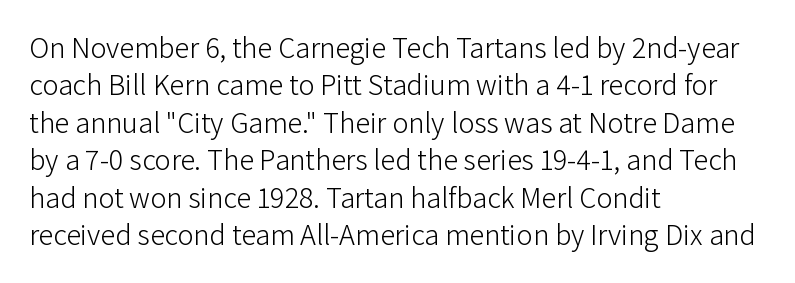
The image shows 30 px light sans-serif type, upright; set left-aligned, normal line spacing (1.25x), normal letter spacing, not underlined; low stroke contrast and a medium x-height.
